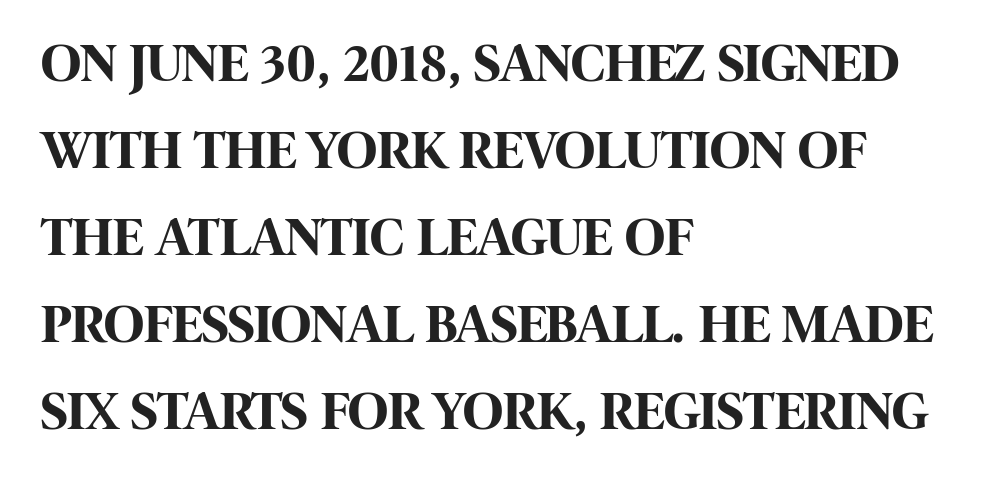
{"serif": "no", "italic": "no", "bold": "yes", "weight": "bold", "width": "condensed", "stroke_contrast": "high", "x_height": "large", "monospaced": "no", "underline": "no", "align": "left", "line_spacing": "normal", "line_spacing_ratio": 1.58, "letter_spacing": "normal", "letter_spacing_em": 0.0, "glyph_px": 55}
